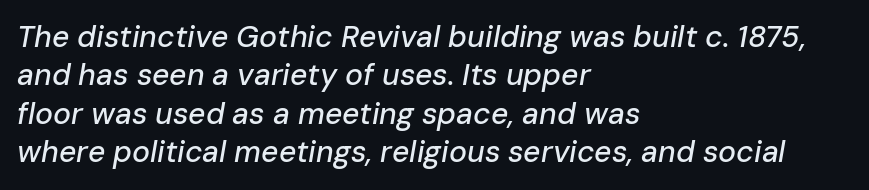
The designer left line spacing at the default. Typeset ragged right — the left edge is the straight one. Glance below the letters and you will spot only blank space. Is the letter spacing exaggerated? No — it looks like the ordinary default.
